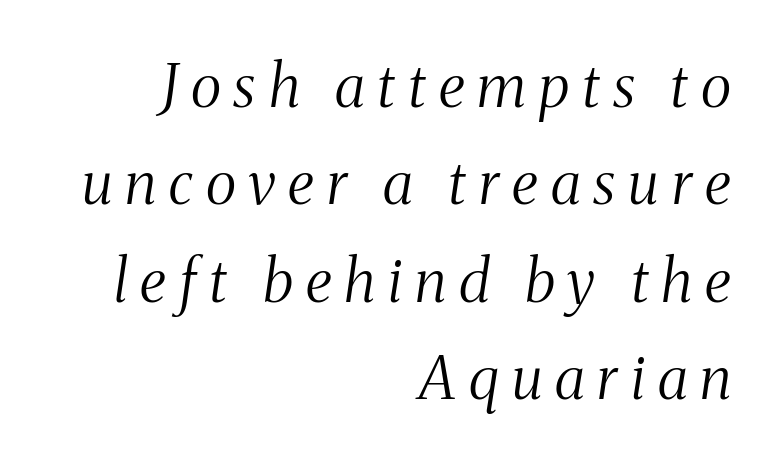
Q: Is the text bold? A: No.
Q: Is the text italic (slanted)? A: Yes, it leans right by about 8 degrees.
Q: Is the typeface a serif or a sans-serif typeface? A: Serif.
Q: Is the text underlined? A: No.
Q: How is the paragraph aligned? A: Right-aligned.
Q: Is the spacing between letters normal or unusually wide? A: Unusually wide.
Q: Is the spacing between lines tight, normal or loose? A: Normal.
Q: Width (condensed, normal, or wide)? A: Condensed.
Q: Stroke contrast? A: Medium.
Q: x-height? A: Medium.
Q: Monospaced? A: No.
